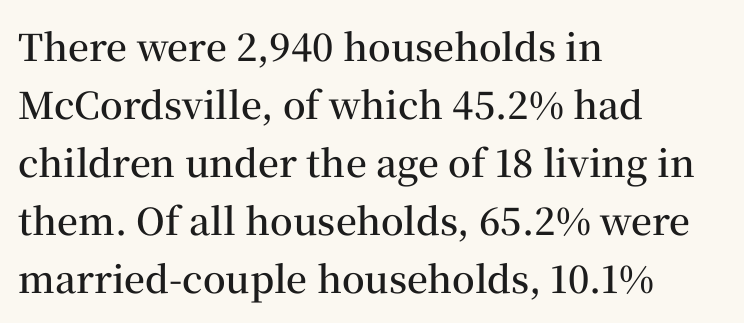
{"serif": "yes", "italic": "no", "bold": "semi", "weight": "semibold", "width": "normal", "stroke_contrast": "medium", "x_height": "medium", "monospaced": "no", "underline": "no", "align": "left", "line_spacing": "normal", "line_spacing_ratio": 1.57, "letter_spacing": "normal", "letter_spacing_em": 0.0, "glyph_px": 37}
